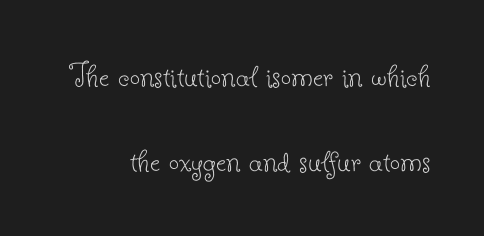
{"serif": "yes", "italic": "no", "bold": "no", "weight": "thin", "width": "normal", "stroke_contrast": "low", "x_height": "small", "monospaced": "no", "underline": "no", "line_spacing": "loose", "line_spacing_ratio": 2.37, "letter_spacing": "normal", "letter_spacing_em": 0.0, "glyph_px": 36}
